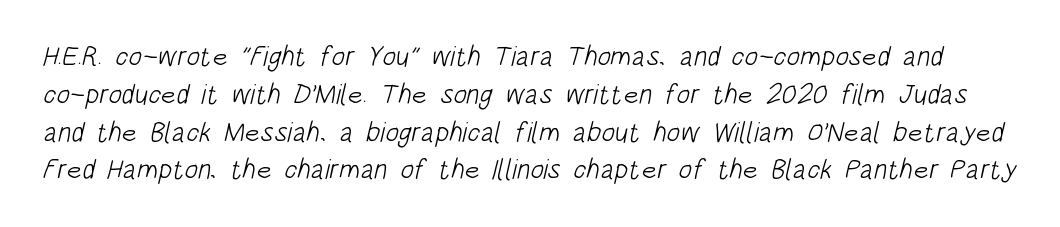
{"serif": "no", "bold": "no", "weight": "light", "width": "condensed", "stroke_contrast": "low", "x_height": "large", "monospaced": "no", "underline": "no", "line_spacing": "normal", "line_spacing_ratio": 1.35, "letter_spacing": "normal", "letter_spacing_em": 0.0, "glyph_px": 28}
